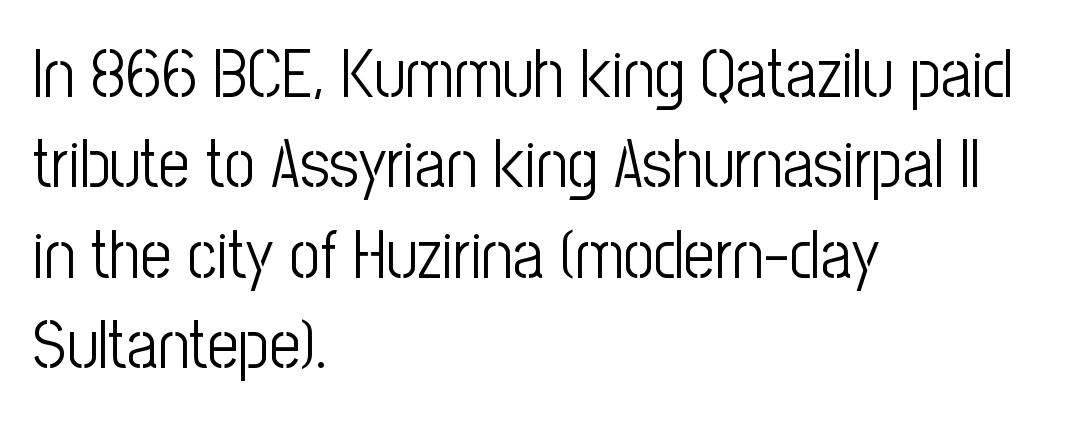
The image shows 68 px light, condensed sans-serif type, upright; set left-aligned, normal line spacing (1.33x), normal letter spacing, not underlined; low stroke contrast and a medium x-height.
